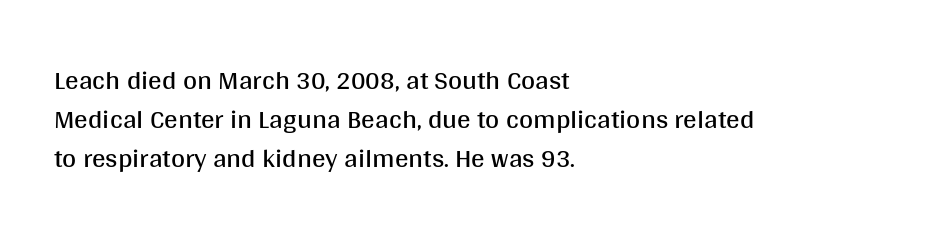
Default kerning and tracking; the words read as compact shapes. No heavy texture on the line: the type isn't bold. A roman cut, with each character standing at attention. Notice how the passage keeps a crisp vertical edge on the left only. Bare-footed words on every line.
